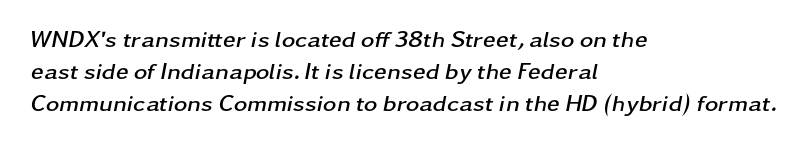
The image shows 23 px bold type, italic (leaning right); set left-aligned, normal line spacing (1.39x), normal letter spacing, not underlined.
